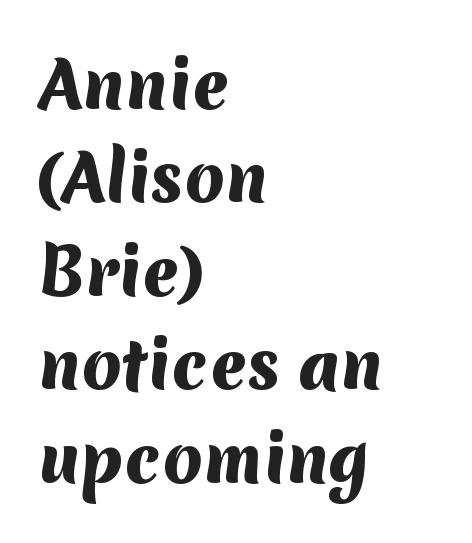
{"serif": "no", "bold": "yes", "weight": "heavy", "width": "normal", "stroke_contrast": "medium", "x_height": "medium", "monospaced": "no", "underline": "no", "align": "left", "line_spacing": "normal", "line_spacing_ratio": 1.46, "letter_spacing": "normal", "letter_spacing_em": 0.0, "glyph_px": 64}
